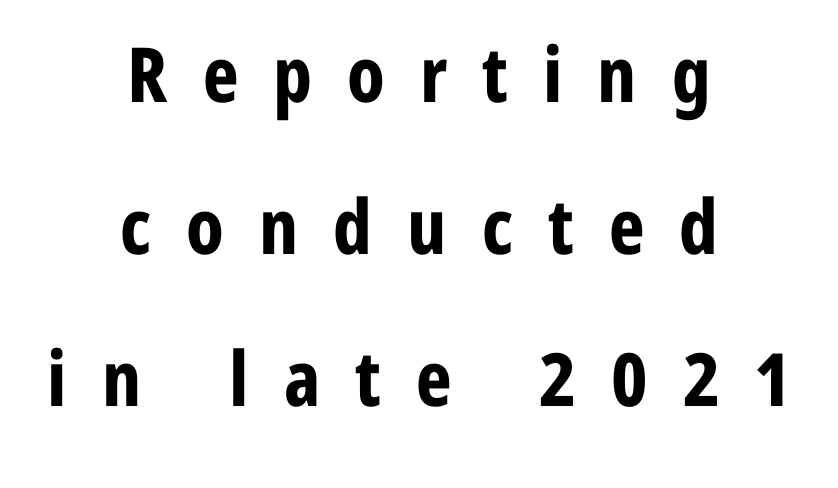
The image shows 76 px bold, condensed sans-serif type, upright; set centered, loose line spacing (2.0x), unusually wide letter spacing (+0.46 em), not underlined; low stroke contrast and a medium x-height.
